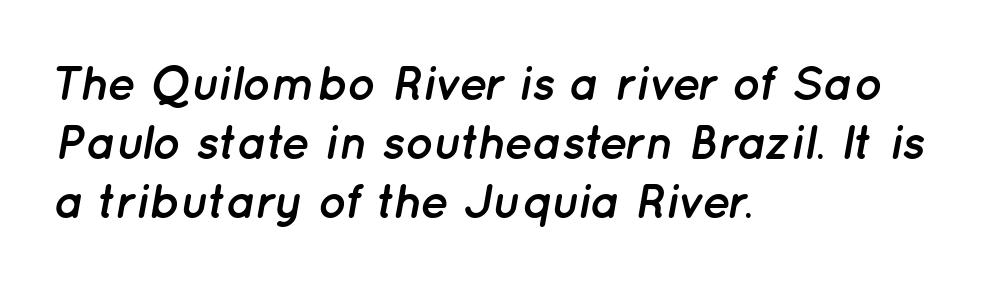
This is oblique type, the kind used for emphasis or titles. This sample uses plain, unmodified letter spacing. Caption: multi-line text, flush left, ragged right. Think of a printed novel: that variable character pitch is what you see here. Chunky letters — that's bold for sure. Descenders are the only things crossing below the line.
